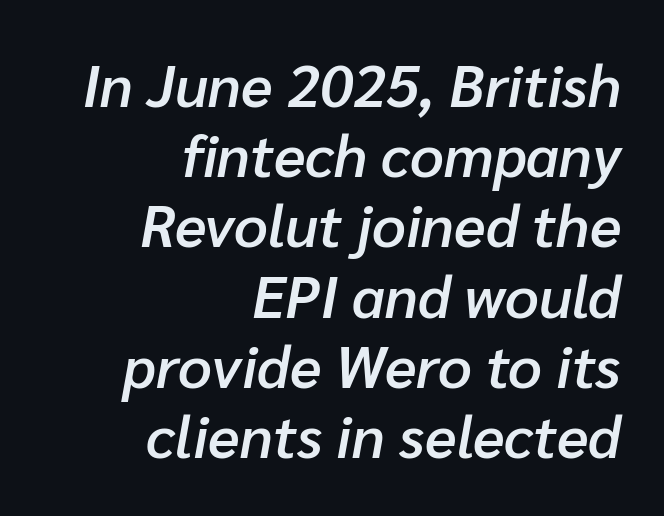
Q: Is the text bold? A: Semi-bold.
Q: Is the text italic (slanted)? A: Yes, it leans right by about 10 degrees.
Q: Is the text underlined? A: No.
Q: How is the paragraph aligned? A: Right-aligned.
Q: Is the spacing between letters normal or unusually wide? A: Normal.
Q: Width (condensed, normal, or wide)? A: Normal.
Q: Stroke contrast? A: Low.
Q: x-height? A: Medium.
Q: Monospaced? A: No.
